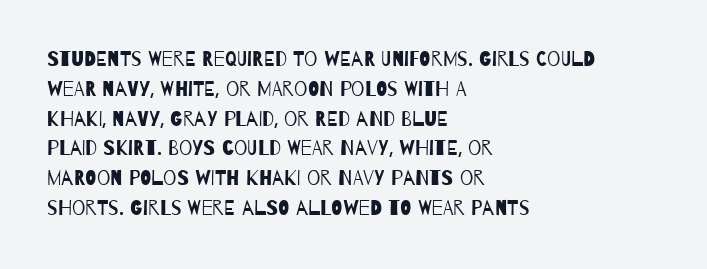
The image shows 21 px text type; set left-aligned, normal line spacing (1.42x), normal letter spacing, not underlined.
